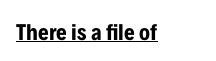
{"italic": "no", "bold": "yes", "underline": "yes", "letter_spacing": "normal", "letter_spacing_em": 0.0, "glyph_px": 23}
